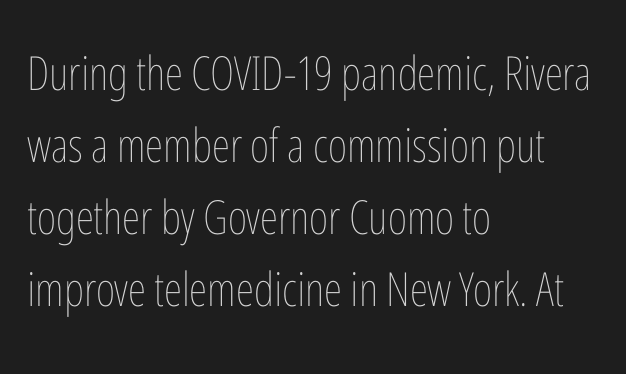
Q: Is the text bold? A: No.
Q: Is the text italic (slanted)? A: No, it is upright.
Q: Is the text underlined? A: No.
Q: How is the paragraph aligned? A: Left-aligned.
Q: Is the spacing between letters normal or unusually wide? A: Normal.
Q: Is the spacing between lines tight, normal or loose? A: Normal.
Q: Width (condensed, normal, or wide)? A: Condensed.
Q: Stroke contrast? A: Low.
Q: x-height? A: Medium.
Q: Monospaced? A: No.
